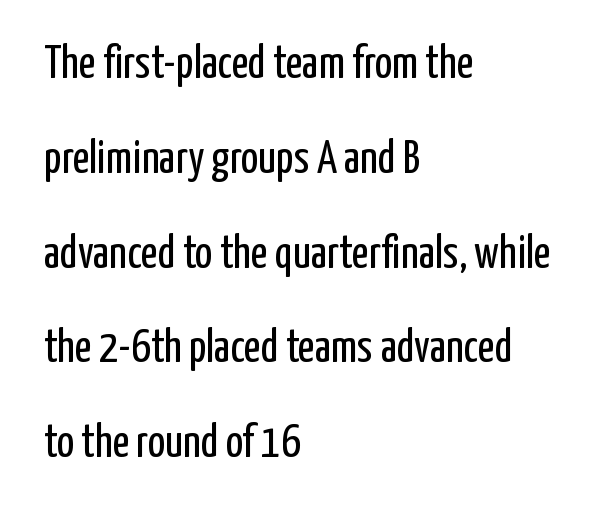
{"serif": "no", "italic": "no", "bold": "no", "weight": "regular", "width": "condensed", "stroke_contrast": "low", "x_height": "medium", "monospaced": "no", "underline": "no", "align": "left", "line_spacing": "loose", "line_spacing_ratio": 2.06, "letter_spacing": "normal", "letter_spacing_em": 0.0, "glyph_px": 46}
